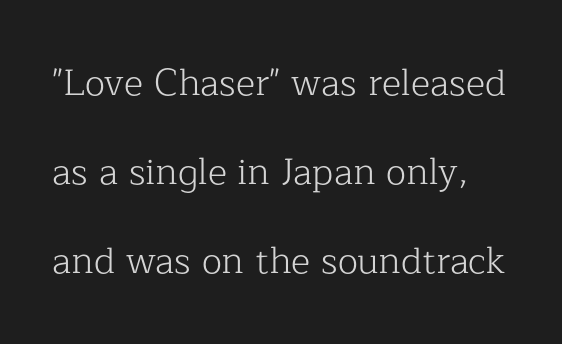
Between one letter and the next there's only the usual sliver of space. Think of a printed novel: that variable character pitch is what you see here. Unmarked baselines from the first word to the last. Italic: no, the glyphs are upright roman.
